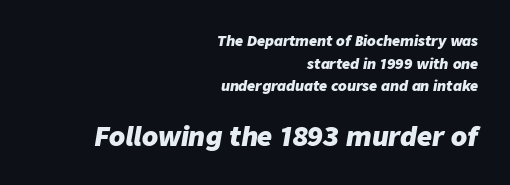
The image shows 26 px bold type, italic (leaning right); set right-aligned, normal line spacing (1.62x), normal letter spacing, not underlined; the second (bottom) block is 1.86x larger.
